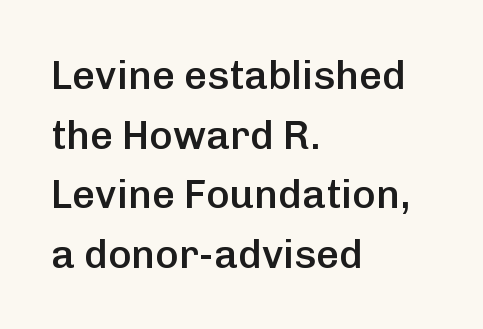
One-word summary of the alignment: left. A typesetter would label this face a sans. Does extra space separate the letters? No, they use regular spacing. Emphasis by weight is partial: semibold. How would I describe the line gaps? Plain and ordinary.
